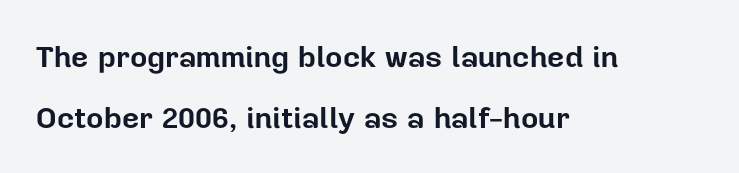
The image shows 30 px bold sans-serif type, upright; set left-aligned, loose line spacing (2.03x), normal letter spacing, not underlined; low stroke contrast and a medium x-height.
